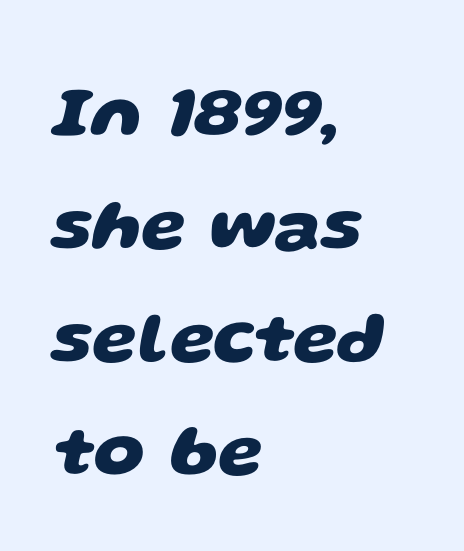
The image shows 72 px heavy, wide sans-serif type; set left-aligned, normal line spacing (1.57x), normal letter spacing, not underlined; low stroke contrast and a large x-height.
